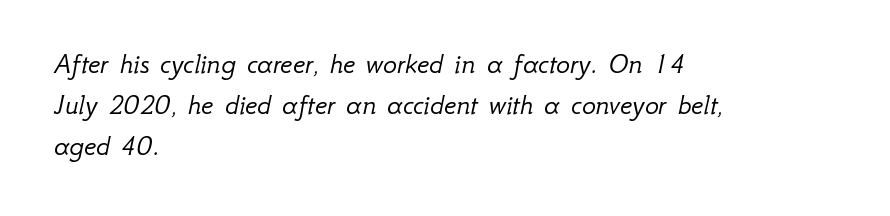
{"italic": "yes", "lean": "right", "slant_degrees": 12, "bold": "no", "weight": "light", "width": "normal", "stroke_contrast": "low", "x_height": "small", "monospaced": "no", "underline": "no", "align": "left", "line_spacing": "normal", "line_spacing_ratio": 1.41, "letter_spacing": "normal", "letter_spacing_em": 0.0, "glyph_px": 29}
